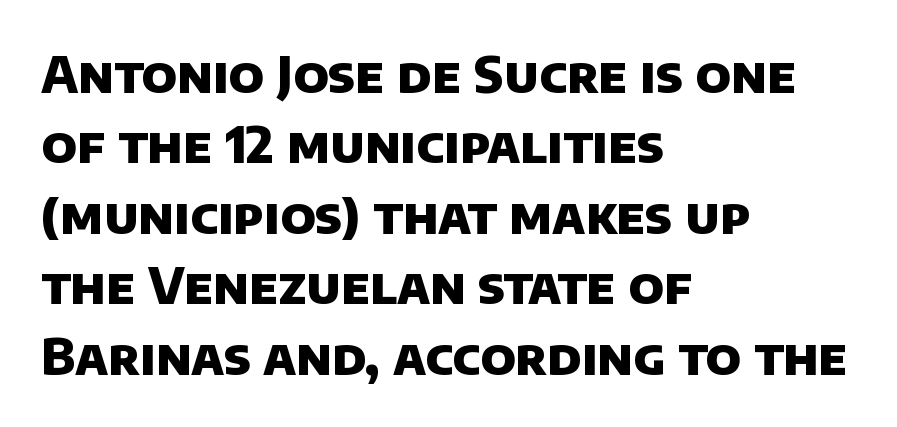
Q: Is the text bold? A: Yes.
Q: Is the typeface a serif or a sans-serif typeface? A: Sans-serif.
Q: Is the text underlined? A: No.
Q: How is the paragraph aligned? A: Left-aligned.
Q: Is the spacing between letters normal or unusually wide? A: Normal.
Q: Is the spacing between lines tight, normal or loose? A: Normal.
Q: Width (condensed, normal, or wide)? A: Normal.
Q: Stroke contrast? A: Low.
Q: x-height? A: Large.
Q: Monospaced? A: No.
